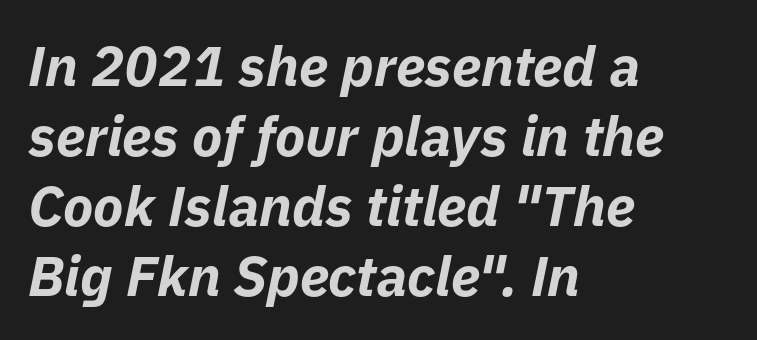
The image shows 56 px bold type, italic (leaning right); set left-aligned, normal line spacing (1.25x), normal letter spacing, not underlined; low stroke contrast and a medium x-height.
